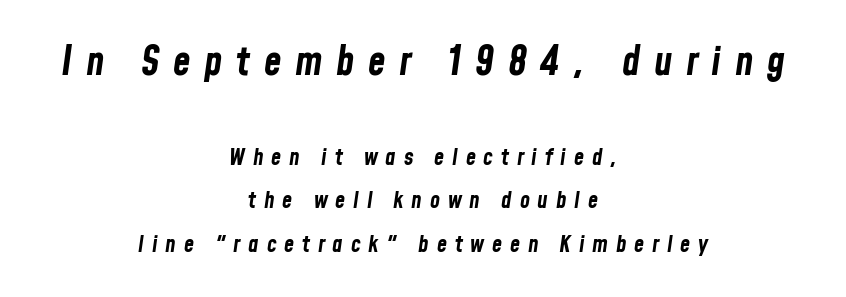
Q: Is the text bold? A: Yes.
Q: Is the text italic (slanted)? A: Yes, it leans right by about 8 degrees.
Q: Is the text underlined? A: No.
Q: How is the paragraph aligned? A: Centered.
Q: Is the spacing between letters normal or unusually wide? A: Unusually wide.
Q: Which block of text is set in a larger size, the first (top) or the second (bottom)? A: The first (top) one.
Q: Width (condensed, normal, or wide)? A: Condensed.
Q: Stroke contrast? A: Low.
Q: x-height? A: Medium.
Q: Monospaced? A: No.
